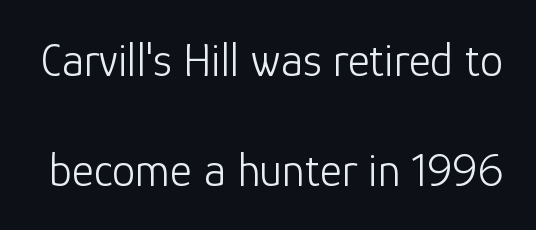
{"serif": "no", "italic": "no", "bold": "no", "weight": "light", "width": "normal", "stroke_contrast": "low", "x_height": "medium", "monospaced": "no", "underline": "no", "line_spacing": "loose", "line_spacing_ratio": 2.33, "letter_spacing": "normal", "letter_spacing_em": 0.0, "glyph_px": 47}
